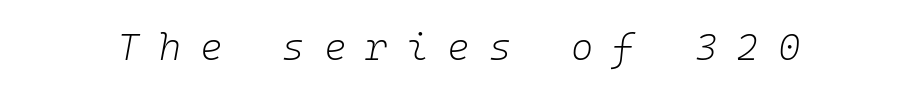
{"italic": "yes", "lean": "right", "slant_degrees": 10, "bold": "no", "weight": "light", "width": "normal", "stroke_contrast": "low", "x_height": "medium", "monospaced": "yes", "underline": "no", "letter_spacing": "wide", "letter_spacing_em": 0.5, "glyph_px": 38}
